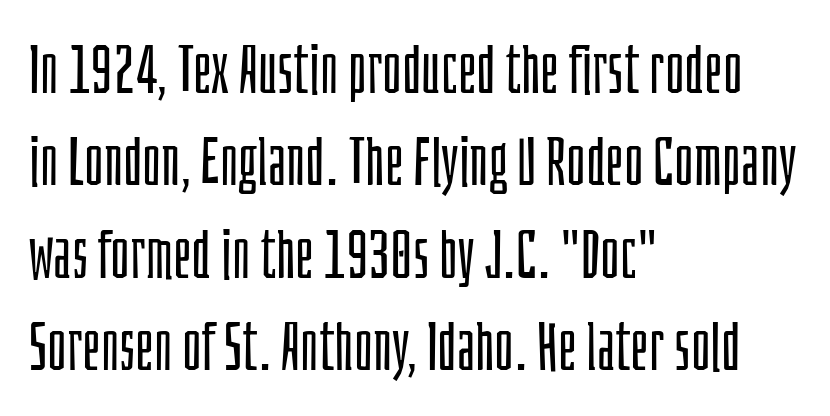
The image shows 66 px light, condensed sans-serif type, upright; set left-aligned, normal line spacing (1.4x), normal letter spacing, not underlined; low stroke contrast and a large x-height.
